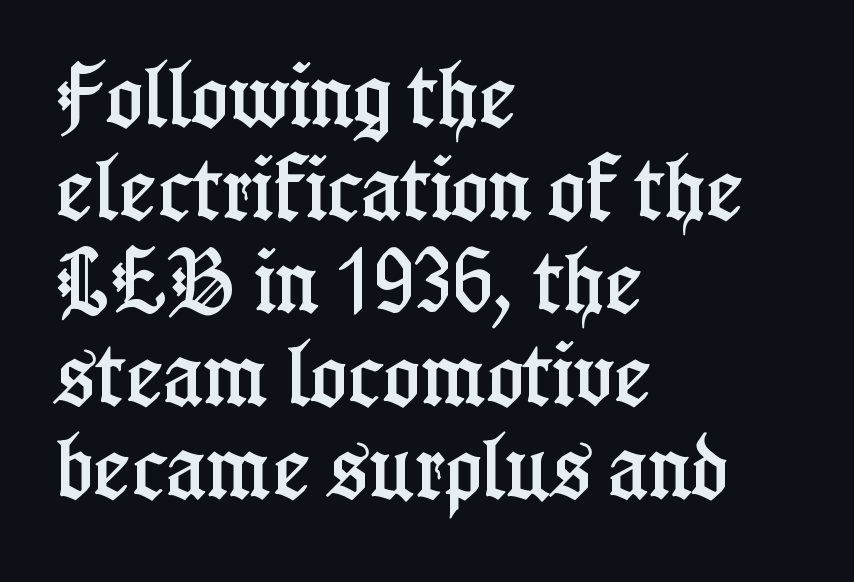
The rows are spaced the way most documents space them. The gaps between neighbouring characters are ordinary and unremarkable. Each letter keeps its own natural width here, so spacing adapts to shape. Old-style or modern, the face here clearly has serifs.
